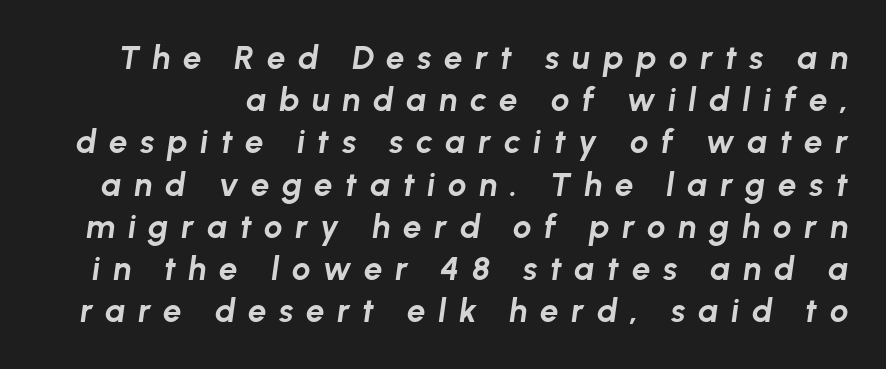
You could not count columns in this text — the font is proportionally spaced. Pretty heavy lettering here — definitely bold. Would a proofreader flag this as italicized? Yes. Nobody drew a line under any word here. The line-height multiplier appears to be the usual default. Words appear elongated and porous because spacing is wide.
